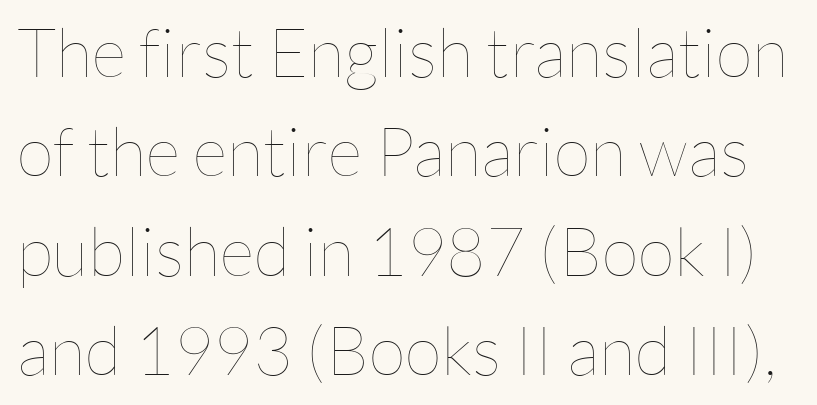
{"italic": "no", "bold": "no", "weight": "thin", "width": "normal", "stroke_contrast": "low", "x_height": "medium", "monospaced": "no", "underline": "no", "line_spacing": "normal", "line_spacing_ratio": 1.46, "letter_spacing": "normal", "letter_spacing_em": 0.0, "glyph_px": 68}
